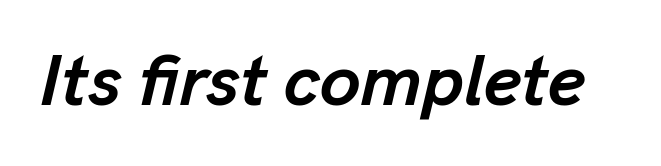
Q: Is the text bold? A: Yes.
Q: Is the text italic (slanted)? A: Yes, it leans right by about 13 degrees.
Q: Is the text underlined? A: No.
Q: Is the spacing between letters normal or unusually wide? A: Normal.
Q: Width (condensed, normal, or wide)? A: Normal.
Q: Stroke contrast? A: Low.
Q: x-height? A: Medium.
Q: Monospaced? A: No.
